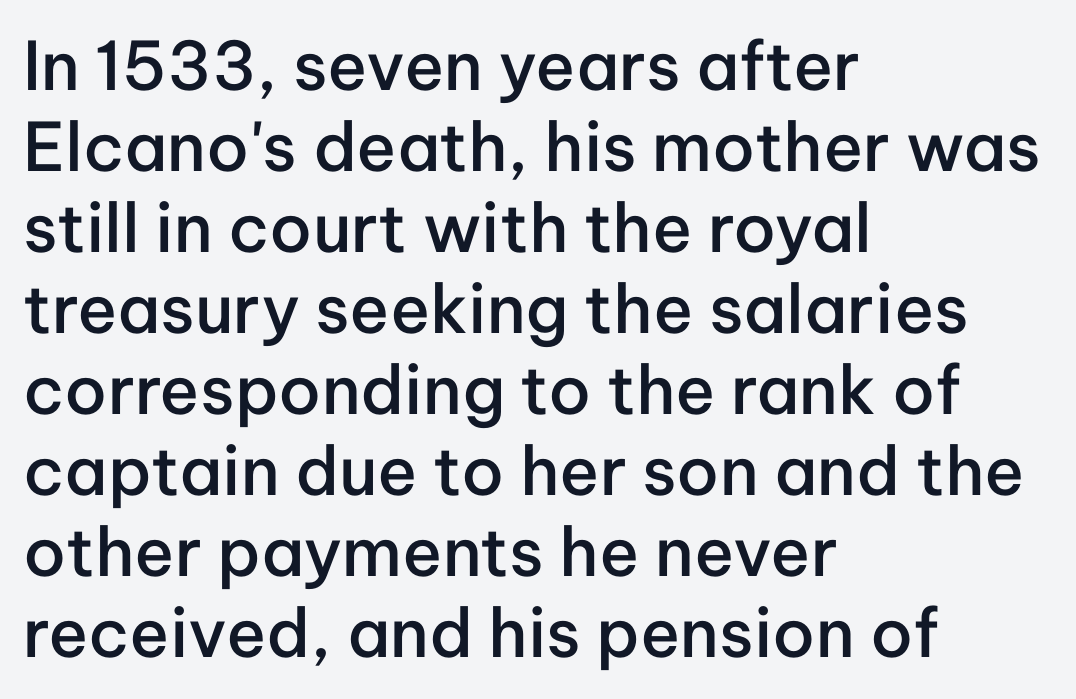
The image shows 67 px semibold sans-serif type, upright; set left-aligned, line spacing 1.21x, normal letter spacing, not underlined; low stroke contrast and a medium x-height.
